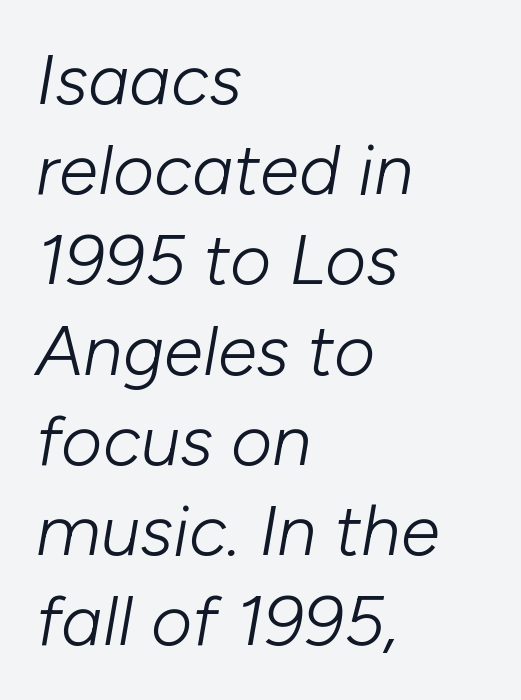
Q: Is the text bold? A: No.
Q: Is the text italic (slanted)? A: Yes, it leans right by about 10 degrees.
Q: Is the text underlined? A: No.
Q: How is the paragraph aligned? A: Left-aligned.
Q: Is the spacing between letters normal or unusually wide? A: Normal.
Q: Is the spacing between lines tight, normal or loose? A: Normal.
Q: Width (condensed, normal, or wide)? A: Normal.
Q: Stroke contrast? A: Low.
Q: x-height? A: Medium.
Q: Monospaced? A: No.
